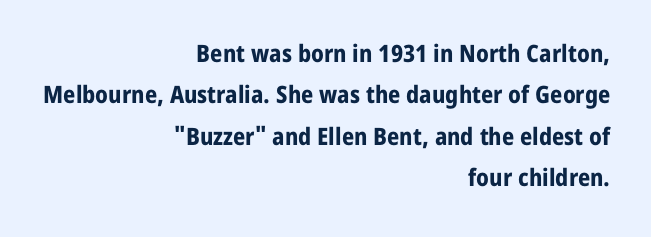
No extra tracking has been applied to these lines. Chunky letters — that's bold for sure. Do the letters lean? They stand straight. The baseline area is clear.
